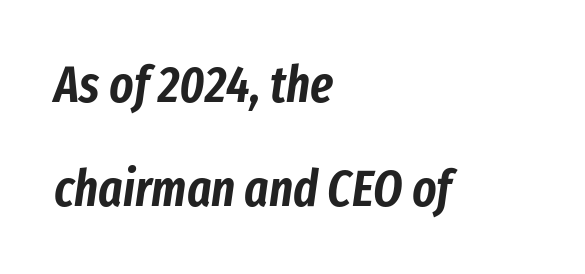
{"italic": "yes", "lean": "right", "slant_degrees": 8, "width": "condensed", "stroke_contrast": "low", "x_height": "medium", "monospaced": "no", "underline": "no", "align": "left", "line_spacing": "loose", "line_spacing_ratio": 2.03, "letter_spacing": "normal", "letter_spacing_em": 0.0, "glyph_px": 51}
